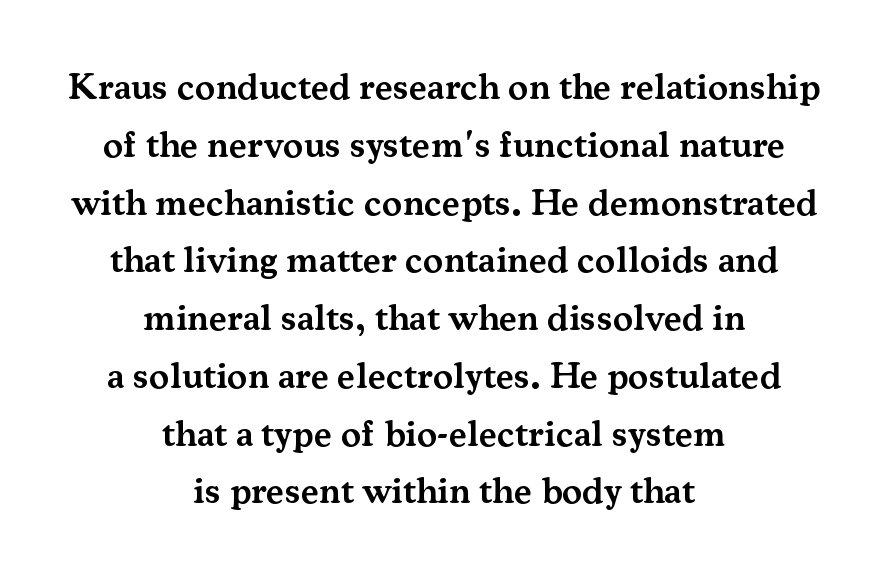
{"serif": "yes", "italic": "no", "bold": "semi", "weight": "semibold", "width": "normal", "stroke_contrast": "medium", "x_height": "small", "monospaced": "no", "underline": "no", "align": "center", "line_spacing": "normal", "line_spacing_ratio": 1.52, "letter_spacing": "normal", "letter_spacing_em": 0.0, "glyph_px": 38}
